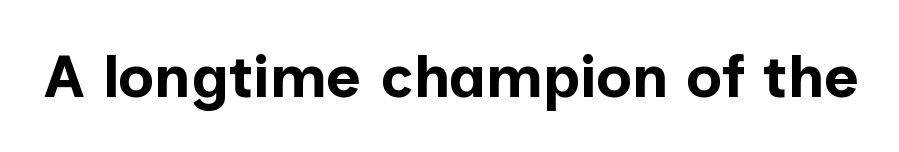
Does extra space separate the letters? No, they use regular spacing. Are there feet on the stems? There aren't — it's a sans. Here the designer chose a conventional face with non-uniform glyph widths. Letters rest on an invisible, unmarked baseline. The letters stand upright; this is a roman face.
